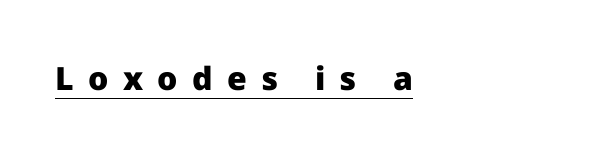
The image shows 32 px heavy sans-serif type, upright; set left-aligned, unusually wide letter spacing (+0.45 em), underlined; low stroke contrast and a medium x-height.
